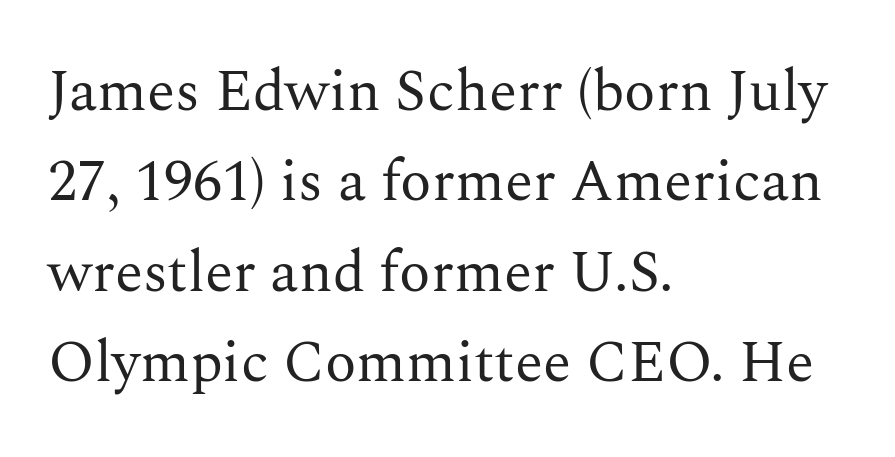
The image shows 58 px regular-weight serif type, upright; set left-aligned, normal line spacing (1.56x), normal letter spacing, not underlined; medium stroke contrast and a medium x-height.
